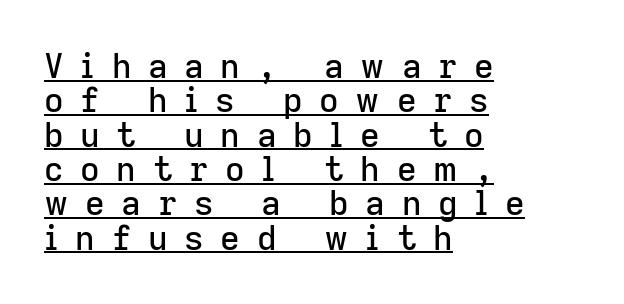
Regarding serifs, this sample does without them. The block of text is dense from top to bottom, with scant space between rows. Is this a fixed-width face? No — the glyphs have proportional, varying widths. The specimen includes a rule beneath the text block's lines.
